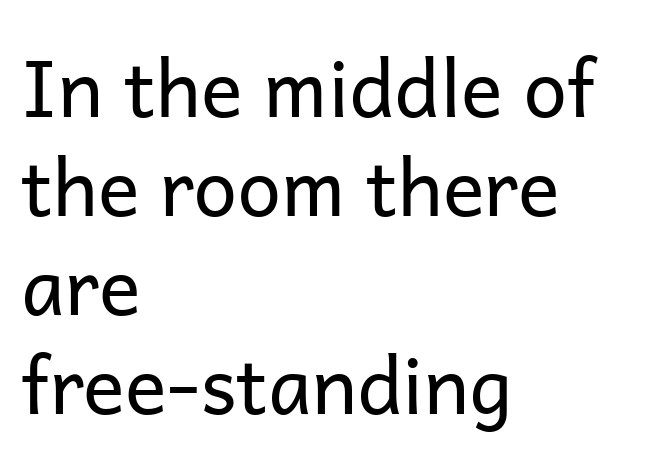
Q: Is the text bold? A: No.
Q: Is the text italic (slanted)? A: No, it is upright.
Q: Is the typeface a serif or a sans-serif typeface? A: Sans-serif.
Q: Is the text underlined? A: No.
Q: How is the paragraph aligned? A: Left-aligned.
Q: Is the spacing between letters normal or unusually wide? A: Normal.
Q: Is the spacing between lines tight, normal or loose? A: Normal.
Q: Width (condensed, normal, or wide)? A: Normal.
Q: Stroke contrast? A: Low.
Q: x-height? A: Medium.
Q: Monospaced? A: No.
